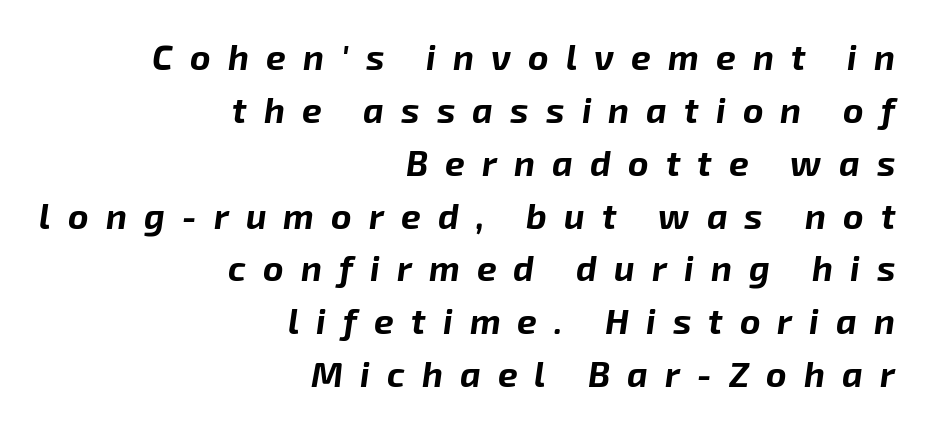
{"italic": "yes", "lean": "right", "slant_degrees": 8, "bold": "yes", "weight": "bold", "width": "normal", "stroke_contrast": "low", "x_height": "medium", "monospaced": "no", "underline": "no", "align": "right", "line_spacing": "normal", "line_spacing_ratio": 1.51, "letter_spacing": "wide", "letter_spacing_em": 0.49, "glyph_px": 35}
